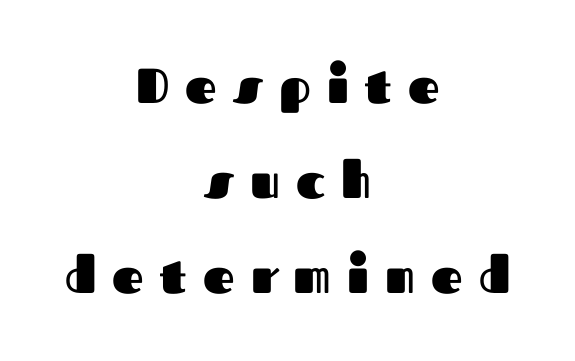
The image shows 49 px heavy sans-serif type, upright; set centered, loose line spacing (1.94x), unusually wide letter spacing (+0.33 em), not underlined; medium stroke contrast and a medium x-height.
